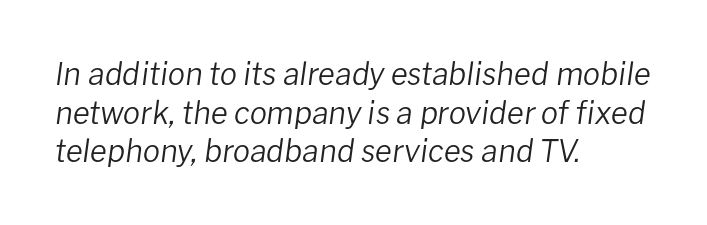
{"italic": "yes", "lean": "right", "slant_degrees": 8, "bold": "no", "weight": "regular", "width": "normal", "stroke_contrast": "low", "x_height": "medium", "monospaced": "no", "underline": "no", "align": "left", "line_spacing": "normal", "line_spacing_ratio": 1.25, "letter_spacing": "normal", "letter_spacing_em": 0.0, "glyph_px": 31}
